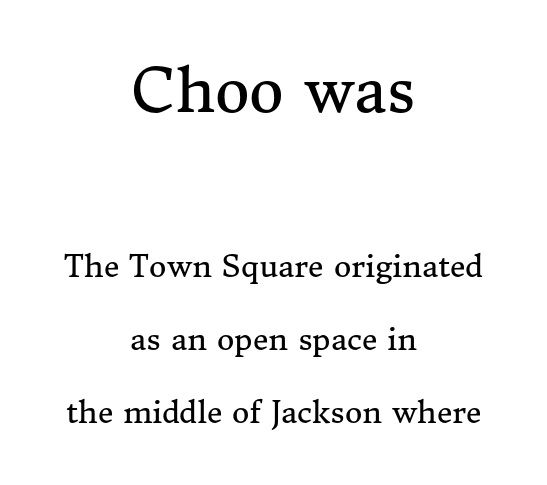
The lines in this sample share a center point and differ in where they start and stop. Interline gaps are noticeably wide in this sample. Letters rest on an invisible, unmarked baseline. This rendering employs a face with finishing strokes, i.e., a serif. When letters stand straight like this, we call the style roman or upright.
